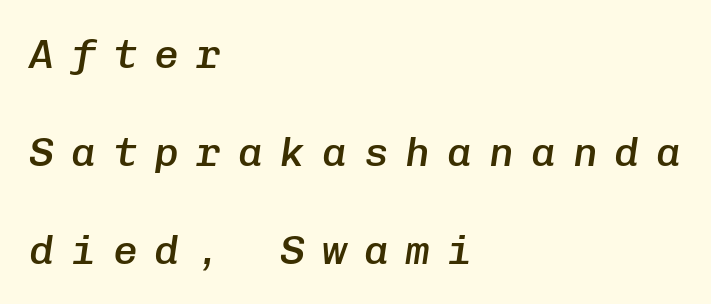
The image shows 41 px semibold type, italic (leaning right), monospaced; set left-aligned, loose line spacing (2.39x), unusually wide letter spacing (+0.42 em), not underlined; low stroke contrast and a medium x-height.
